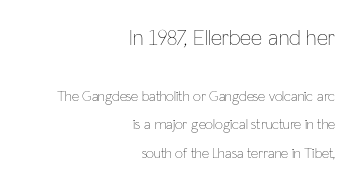
Q: Is the text bold? A: No.
Q: Is the text italic (slanted)? A: No, it is upright.
Q: Is the text underlined? A: No.
Q: How is the paragraph aligned? A: Right-aligned.
Q: Is the spacing between letters normal or unusually wide? A: Normal.
Q: Is the spacing between lines tight, normal or loose? A: Loose.
Q: Which block of text is set in a larger size, the first (top) or the second (bottom)? A: The first (top) one.
